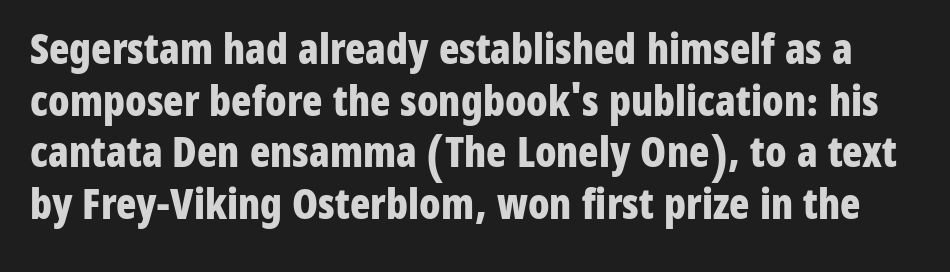
{"serif": "no", "italic": "no", "bold": "yes", "weight": "bold", "width": "condensed", "stroke_contrast": "low", "x_height": "medium", "monospaced": "no", "underline": "no", "line_spacing_ratio": 1.23, "letter_spacing": "normal", "letter_spacing_em": 0.0, "glyph_px": 42}
